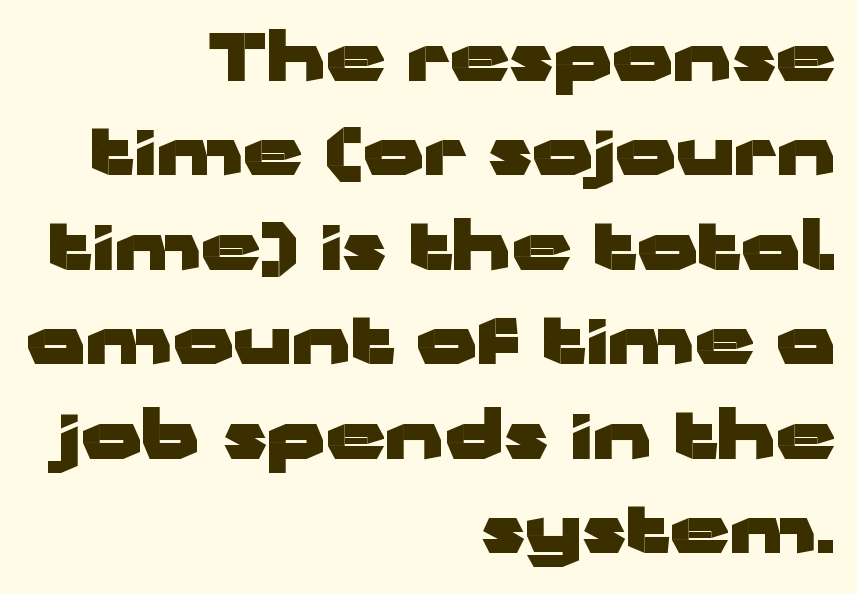
The designer went with a sans here, leaving each stem footless. Thick stems and heavy bowls — unmistakably bold. Underline: absent. A flush-right, rag-left setting is used for this passage. The horizontal fit of the characters is conventional and even. The rows are spaced the way most documents space them.
